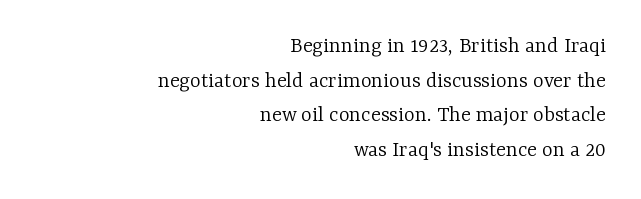
The image shows 23 px text type, upright; set right-aligned, normal line spacing (1.51x), normal letter spacing, not underlined.
